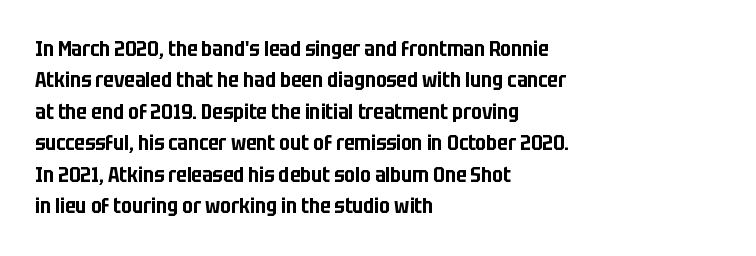
Unmarked baselines from the first word to the last. Every character sits straight up, as roman type does. The lines in this sample share a left origin and differ only in where they stop. Summary of vertical rhythm: regular, with standard interline spacing. Inter-character spacing is left at the font's built-in metrics.
